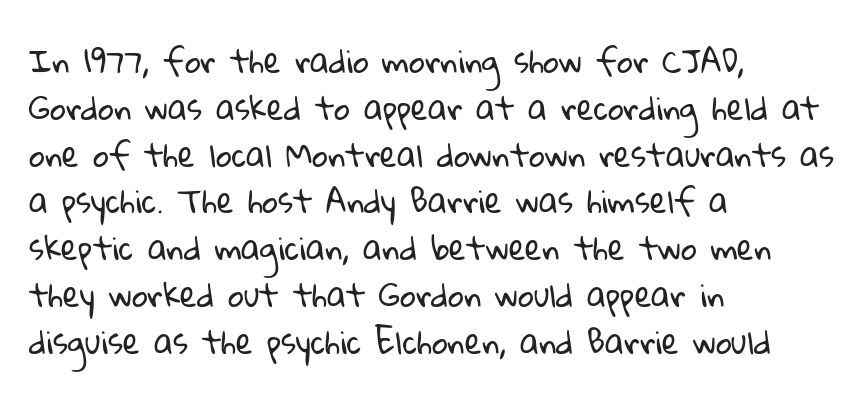
Q: Is the text bold? A: No.
Q: Is the typeface a serif or a sans-serif typeface? A: Sans-serif.
Q: Is the text underlined? A: No.
Q: How is the paragraph aligned? A: Left-aligned.
Q: Is the spacing between letters normal or unusually wide? A: Normal.
Q: Is the spacing between lines tight, normal or loose? A: Normal.
Q: Width (condensed, normal, or wide)? A: Normal.
Q: Stroke contrast? A: Low.
Q: x-height? A: Medium.
Q: Monospaced? A: No.
